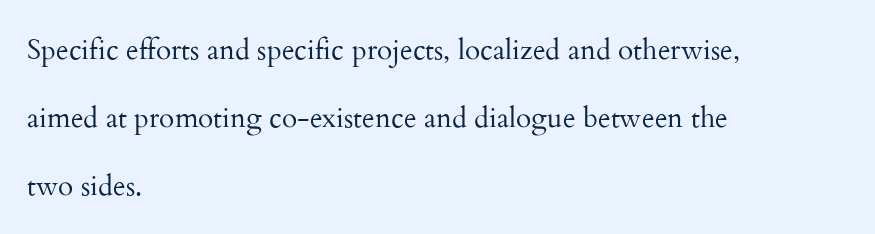
The image shows 28 px regular-weight serif type, upright; set left-aligned, loose line spacing (2.43x), normal letter spacing, not underlined; medium stroke contrast and a small x-height.
